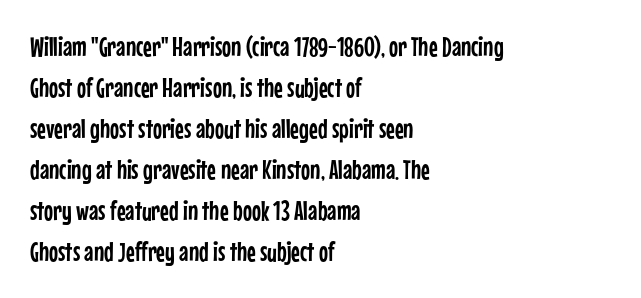
Q: Is the text italic (slanted)? A: No, it is upright.
Q: Is the text underlined? A: No.
Q: How is the paragraph aligned? A: Left-aligned.
Q: Is the spacing between letters normal or unusually wide? A: Normal.
Q: Is the spacing between lines tight, normal or loose? A: Normal.
